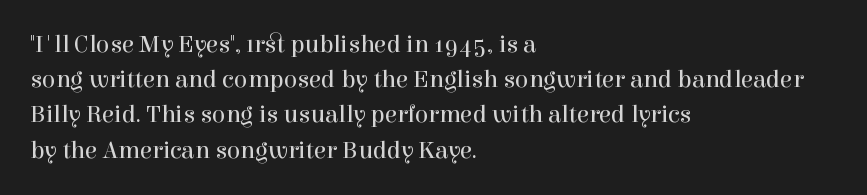
{"italic": "no", "bold": "no", "underline": "no", "align": "left", "line_spacing": "normal", "line_spacing_ratio": 1.41, "letter_spacing": "normal", "letter_spacing_em": 0.0, "glyph_px": 25}
